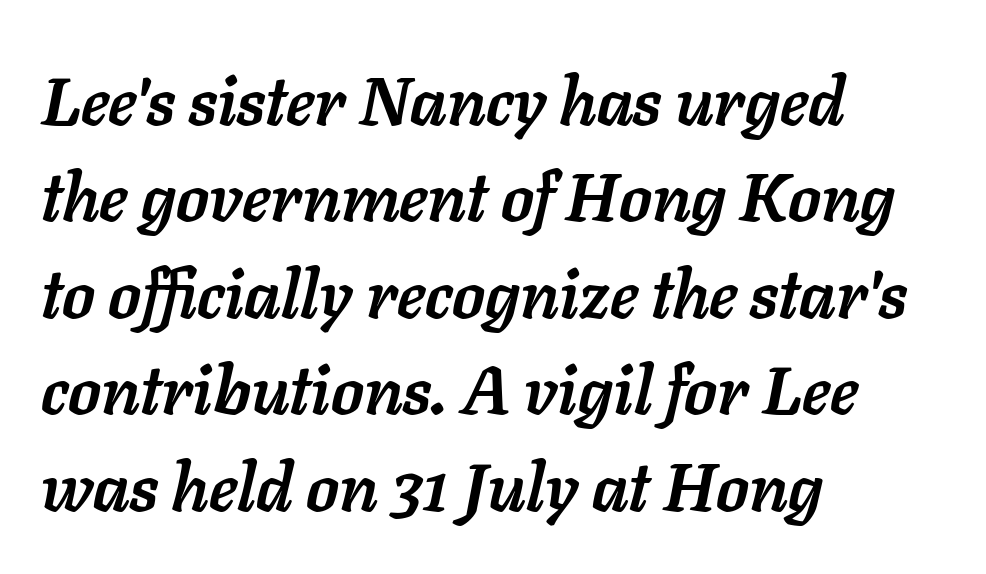
Q: Is the text bold? A: Yes.
Q: Is the text italic (slanted)? A: Yes, it leans right by about 11 degrees.
Q: Is the text underlined? A: No.
Q: How is the paragraph aligned? A: Left-aligned.
Q: Is the spacing between letters normal or unusually wide? A: Normal.
Q: Is the spacing between lines tight, normal or loose? A: Normal.
Q: Width (condensed, normal, or wide)? A: Normal.
Q: Stroke contrast? A: Low.
Q: x-height? A: Medium.
Q: Monospaced? A: No.
